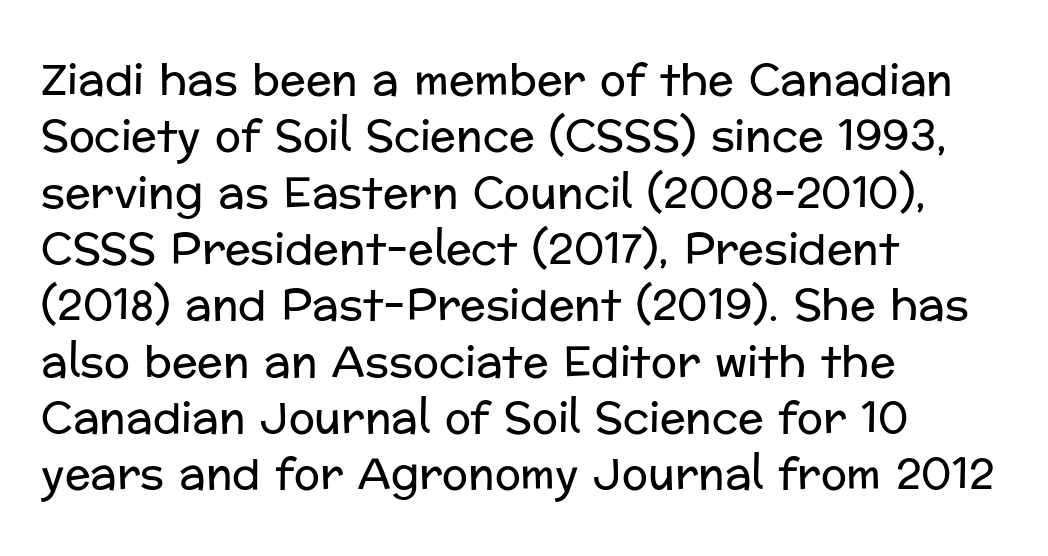
Horizontally, the lines are justified to the leading edge only. If you measured baseline to baseline, you'd find a middling distance. Has an underline been added? It has not. Short note: letters normally spaced. Stem width sits at or under what a default text font uses.
